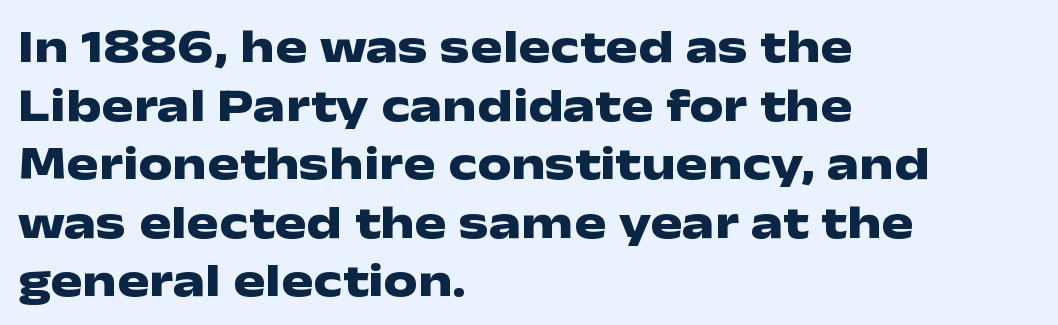
The space directly below the letters is spotless. The typeface chosen for these lines omits serifs. Tall strokes in this sample are plumb rather than angled. The rendering uses natural spacing where letterforms have individual widths.
